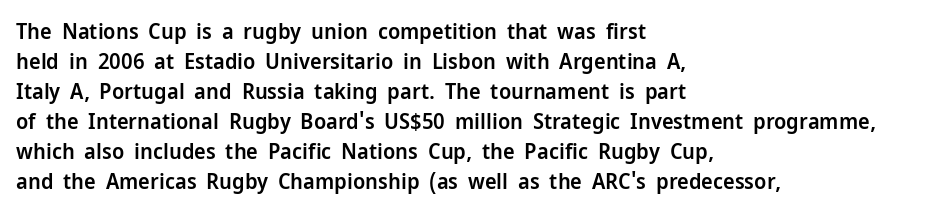
In terms of letterspacing, this is plain default setting. Underlining? Definitely not there. The rendering anchors every line to the left-hand side. Style check: upright.
